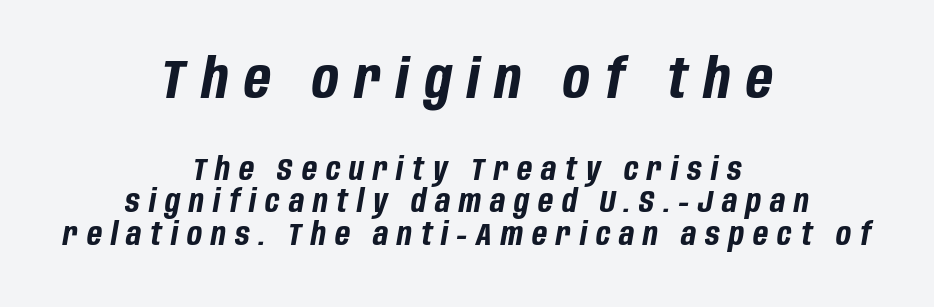
The image shows 55 px bold, condensed type, italic (leaning right); set centered, tight line spacing (1.04x), unusually wide letter spacing (+0.29 em), not underlined; the first (top) block is 1.77x larger; low stroke contrast and a large x-height.
